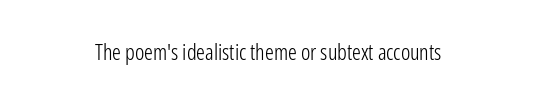
The image shows 22 px text type, upright; set centered, normal letter spacing, not underlined.
